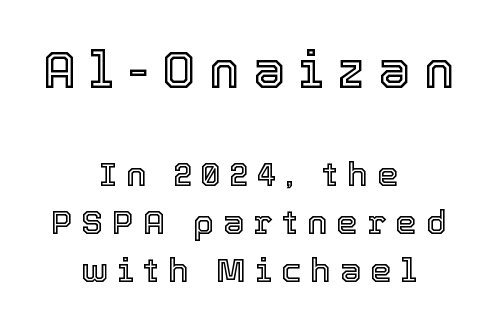
{"italic": "no", "width": "normal", "x_height": "medium", "monospaced": "no", "underline": "no", "align": "center", "line_spacing": "normal", "line_spacing_ratio": 1.41, "letter_spacing": "wide", "letter_spacing_em": 0.27, "larger_block": "first", "size_ratio": 1.5, "glyph_px": 51}
